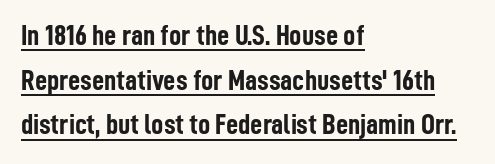
{"serif": "no", "italic": "no", "bold": "yes", "weight": "semibold", "width": "condensed", "stroke_contrast": "low", "x_height": "medium", "monospaced": "no", "underline": "yes", "align": "left", "line_spacing": "normal", "line_spacing_ratio": 1.49, "letter_spacing": "normal", "letter_spacing_em": 0.0, "glyph_px": 30}
